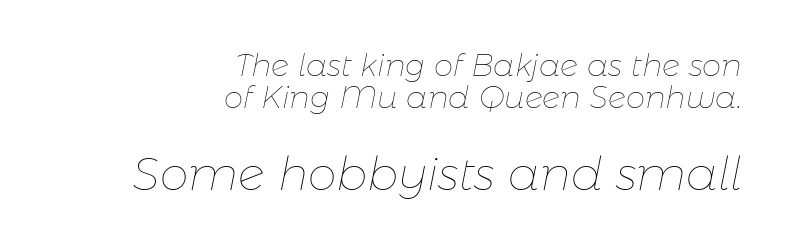
The image shows 46 px thin type, italic (leaning right); set right-aligned, tight line spacing (1.02x), normal letter spacing, not underlined; the second (bottom) block is 1.48x larger; low stroke contrast and a medium x-height.
